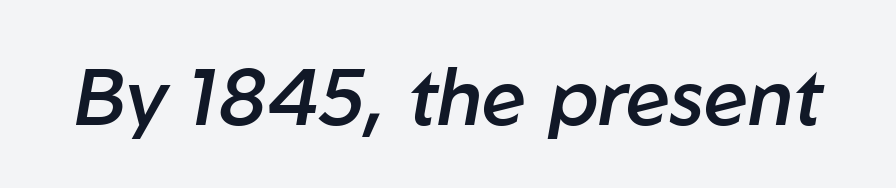
{"italic": "yes", "lean": "right", "slant_degrees": 10, "bold": "semi", "weight": "semibold", "width": "normal", "stroke_contrast": "low", "x_height": "medium", "monospaced": "no", "underline": "no", "letter_spacing": "normal", "letter_spacing_em": 0.0, "glyph_px": 79}
